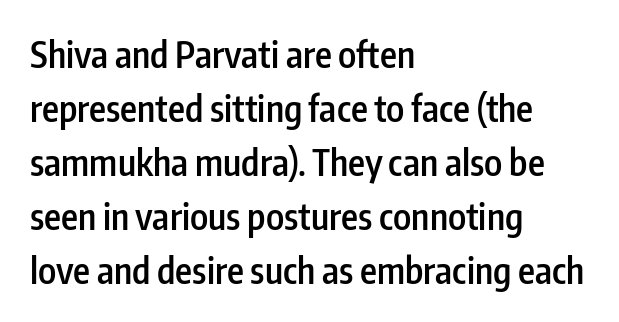
Q: Is the text bold? A: Semi-bold.
Q: Is the text italic (slanted)? A: No, it is upright.
Q: Is the typeface a serif or a sans-serif typeface? A: Sans-serif.
Q: Is the text underlined? A: No.
Q: How is the paragraph aligned? A: Left-aligned.
Q: Is the spacing between letters normal or unusually wide? A: Normal.
Q: Is the spacing between lines tight, normal or loose? A: Normal.
Q: Width (condensed, normal, or wide)? A: Condensed.
Q: Stroke contrast? A: Low.
Q: x-height? A: Medium.
Q: Monospaced? A: No.
